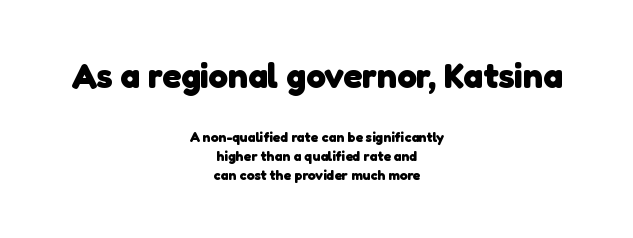
The image shows 35 px heavy sans-serif type; set centered, normal line spacing (1.35x), normal letter spacing, not underlined; the first (top) block is 2.5x larger; low stroke contrast and a medium x-height.
